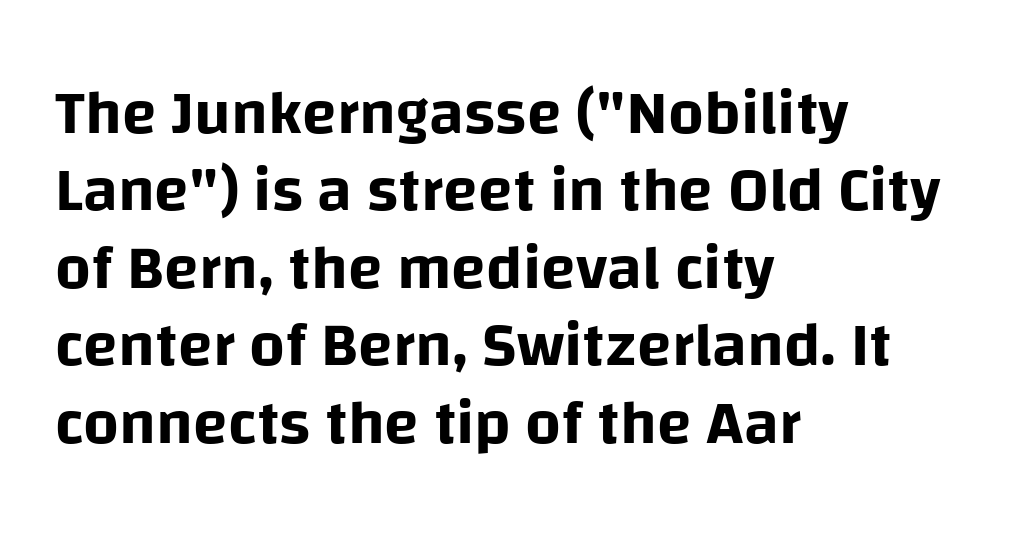
{"serif": "no", "italic": "no", "width": "normal", "stroke_contrast": "low", "x_height": "large", "monospaced": "no", "underline": "no", "align": "left", "line_spacing_ratio": 1.23, "letter_spacing": "normal", "letter_spacing_em": 0.0, "glyph_px": 63}
